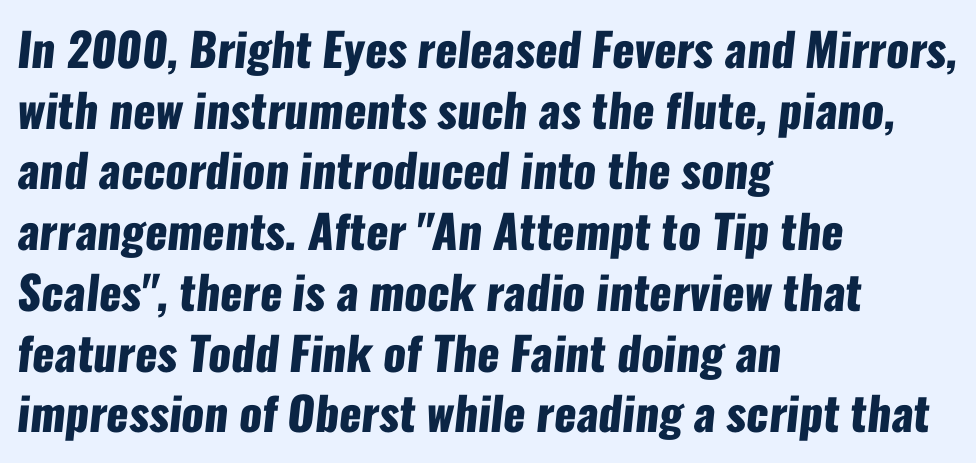
{"serif": "no", "bold": "yes", "weight": "heavy", "width": "condensed", "stroke_contrast": "low", "x_height": "medium", "monospaced": "no", "underline": "no", "align": "left", "line_spacing": "normal", "line_spacing_ratio": 1.32, "letter_spacing": "normal", "letter_spacing_em": 0.0, "glyph_px": 46}
